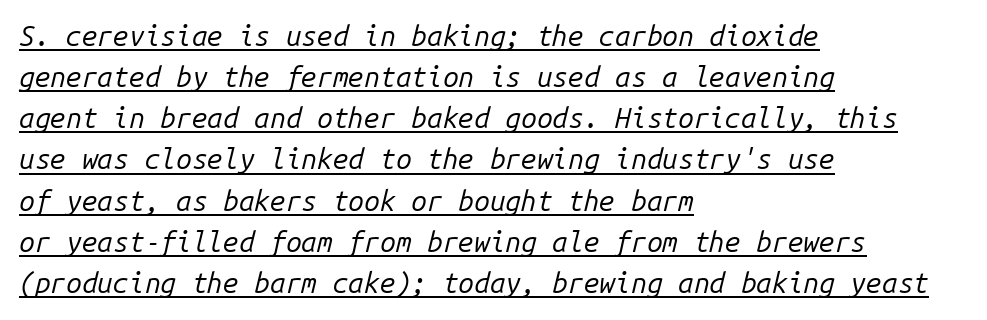
The image shows 28 px regular-weight type, italic (leaning right), monospaced; set left-aligned, normal line spacing (1.47x), normal letter spacing, underlined; low stroke contrast and a medium x-height.
